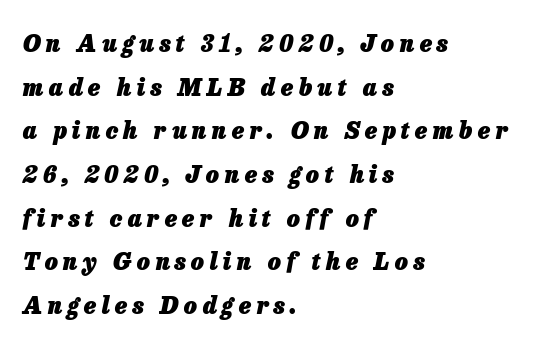
The image shows 23 px bold type, italic (leaning right); set left-aligned, loose line spacing (1.9x), unusually wide letter spacing (+0.23 em), not underlined.
